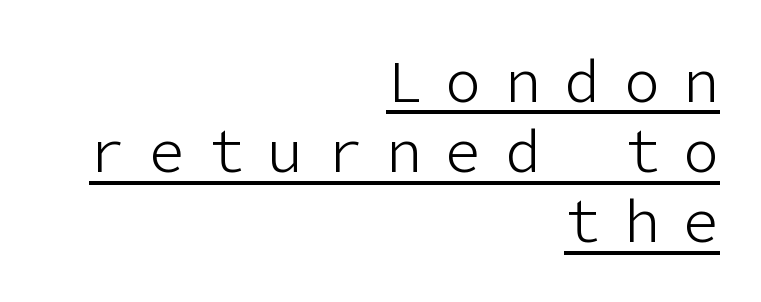
The image shows 60 px light sans-serif type, upright; set right-aligned, line spacing 1.17x, unusually wide letter spacing (+0.39 em), underlined; low stroke contrast and a medium x-height.
